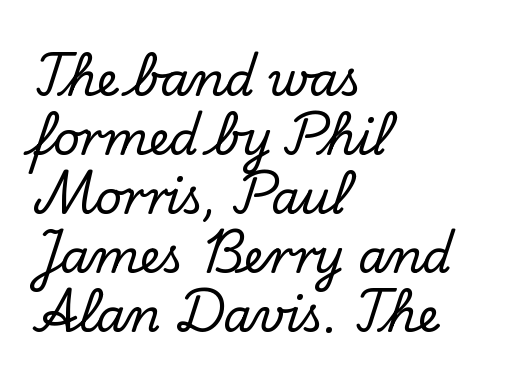
Does the copy run flush right? No — it runs flush left. Is this a fixed-width face? No — the glyphs have proportional, varying widths. Short note: letters normally spaced. Descenders are the only things crossing below the line. The glyphs in this specimen are seriffed.
